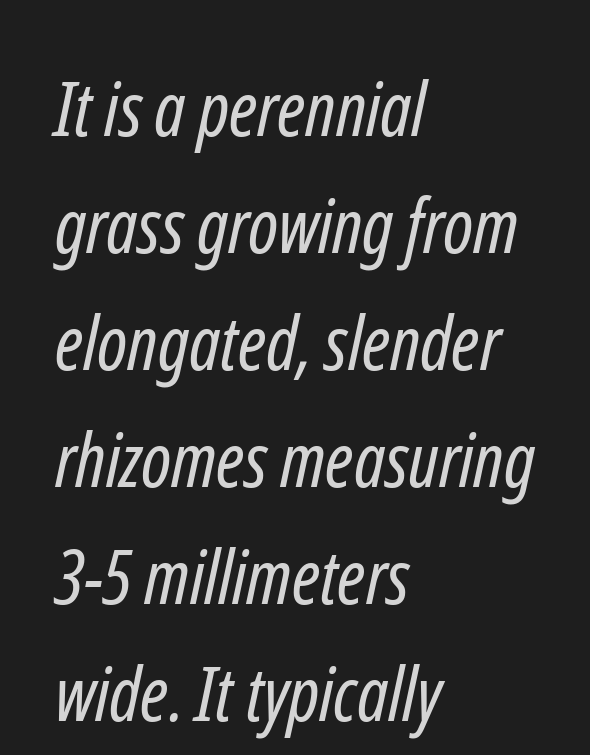
The image shows 75 px regular-weight, condensed sans-serif type; set left-aligned, normal line spacing (1.56x), normal letter spacing, not underlined; low stroke contrast and a medium x-height.
